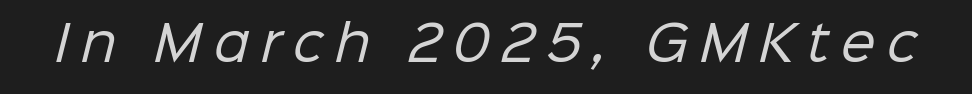
Q: Is the text bold? A: No.
Q: Is the typeface a serif or a sans-serif typeface? A: Sans-serif.
Q: Is the text underlined? A: No.
Q: Is the spacing between letters normal or unusually wide? A: Unusually wide.
Q: Width (condensed, normal, or wide)? A: Normal.
Q: Stroke contrast? A: Low.
Q: x-height? A: Medium.
Q: Monospaced? A: No.
